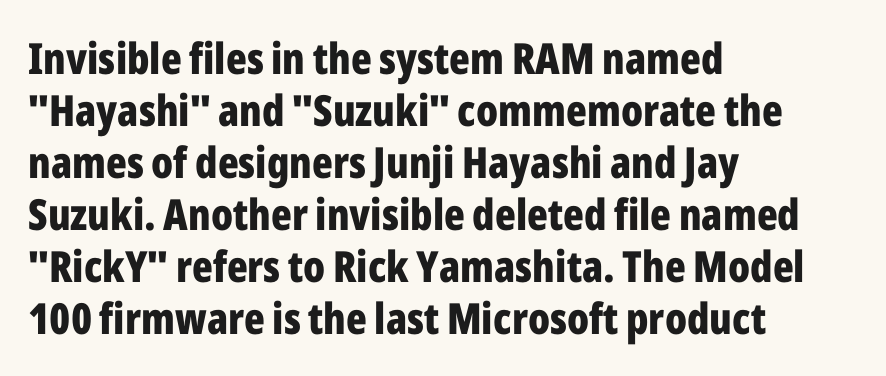
{"serif": "no", "italic": "no", "bold": "yes", "weight": "bold", "width": "condensed", "stroke_contrast": "low", "x_height": "medium", "monospaced": "no", "underline": "no", "align": "left", "line_spacing_ratio": 1.21, "letter_spacing": "normal", "letter_spacing_em": 0.0, "glyph_px": 43}
